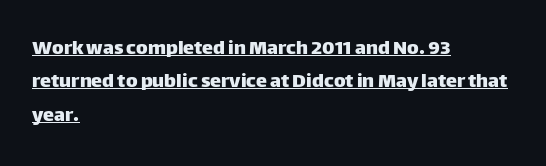
The image shows 22 px text type, upright; set left-aligned, normal line spacing (1.52x), normal letter spacing, underlined.
